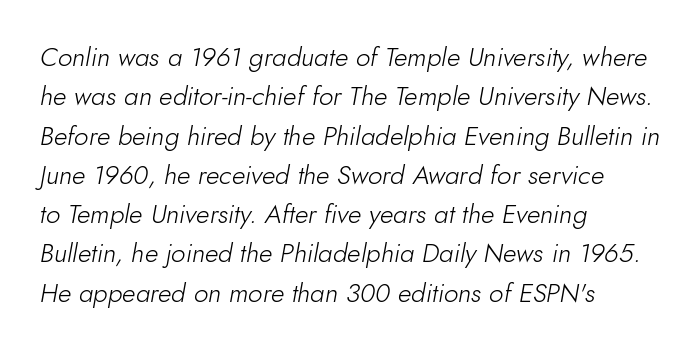
The image shows 26 px text type, italic (leaning right); set left-aligned, normal line spacing (1.51x), normal letter spacing, not underlined.
